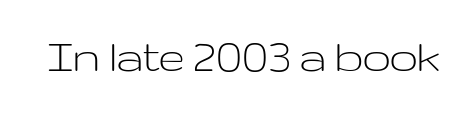
These lines keep a tight, regular rhythm from letter to letter. The passage shown is typed in a proportional face where columns would drift. Vertical strokes here are truly vertical. The face used here is a sans, in the tradition of grotesques and geometrics. This is not heavy type; no bold has been used.
